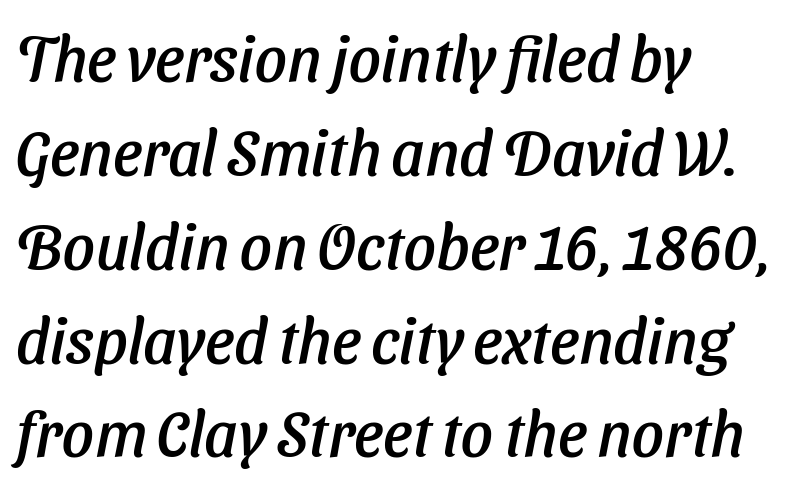
The image shows 63 px text type, italic (leaning right); set left-aligned, normal line spacing (1.49x), normal letter spacing, not underlined; low stroke contrast and a medium x-height.
